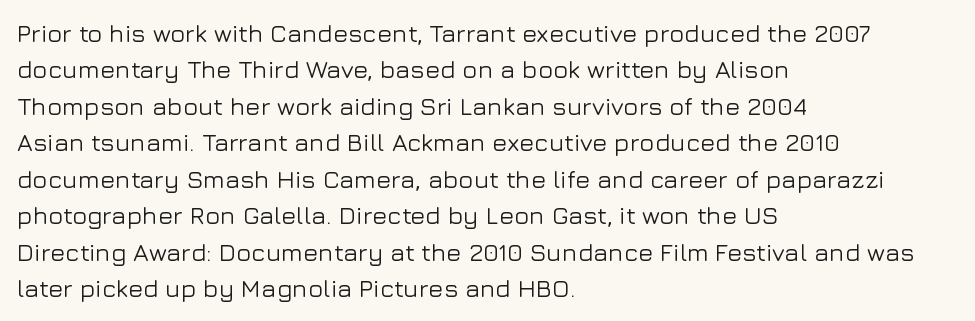
{"italic": "no", "underline": "no", "align": "left", "line_spacing": "normal", "line_spacing_ratio": 1.46, "letter_spacing": "normal", "letter_spacing_em": 0.0, "glyph_px": 25}
